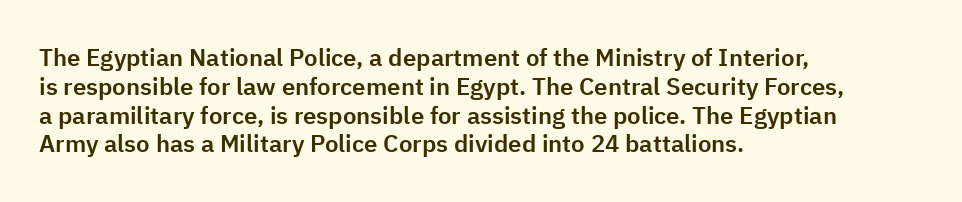
The image shows 24 px text type, upright; set left-aligned, line spacing 1.2x, normal letter spacing, not underlined.
